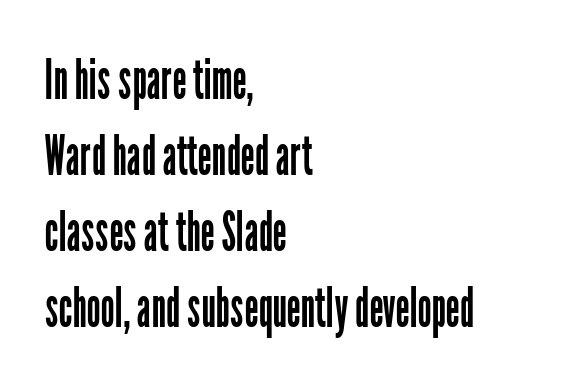
The setting favours the left margin, as ordinary paragraphs usually do. Serif or sans? Sans — the stroke terminals are bare. The cut favours lightness, reaching ordinary text weight at its darkest. Rule under the text: the space is simply empty.
